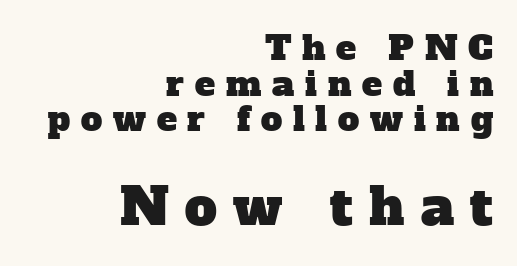
Q: Is the typeface a serif or a sans-serif typeface? A: Serif.
Q: Is the text underlined? A: No.
Q: How is the paragraph aligned? A: Right-aligned.
Q: Is the spacing between letters normal or unusually wide? A: Unusually wide.
Q: Is the spacing between lines tight, normal or loose? A: Tight.
Q: Which block of text is set in a larger size, the first (top) or the second (bottom)? A: The second (bottom) one.
Q: Width (condensed, normal, or wide)? A: Normal.
Q: Stroke contrast? A: Low.
Q: x-height? A: Medium.
Q: Monospaced? A: No.
